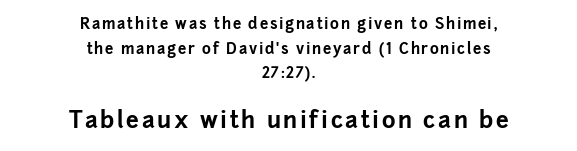
This is the regular roman posture of the typeface. This rendering features lettering with no underline. These words are printed bold, with thick strokes throughout. If you measured baseline to baseline, you'd find a middling distance. A centered setting, common on invitations and titles, is used for this passage. This layout puts the modest block above and the oversized block below.
